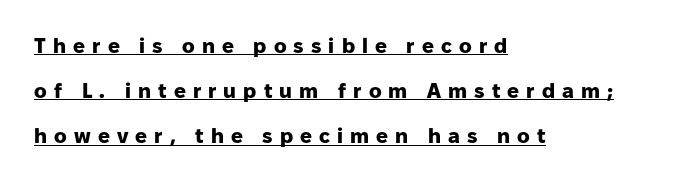
The image shows 21 px bold type, upright; set left-aligned, loose line spacing (2.15x), unusually wide letter spacing (+0.34 em), underlined.
